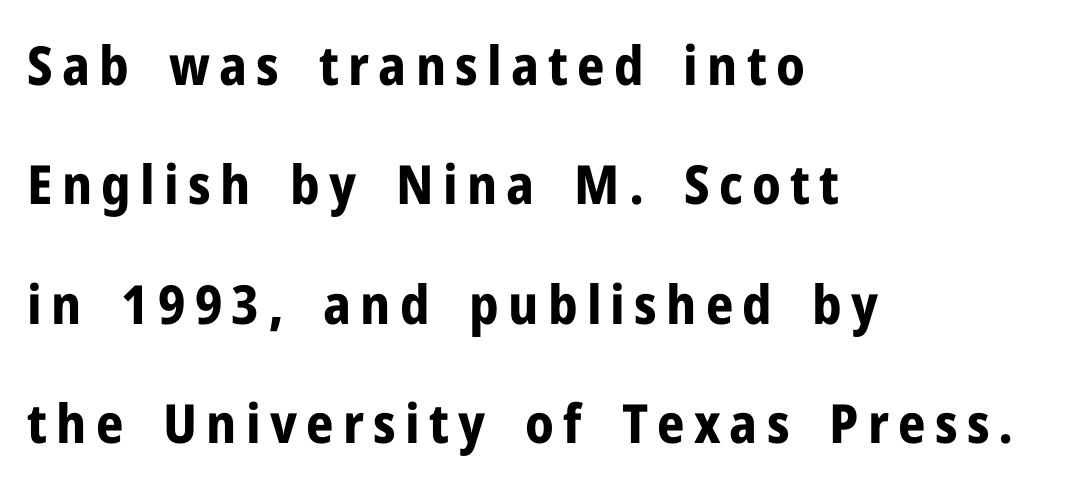
Q: Is the text bold? A: Yes.
Q: Is the text italic (slanted)? A: No, it is upright.
Q: Is the typeface a serif or a sans-serif typeface? A: Sans-serif.
Q: Is the text underlined? A: No.
Q: How is the paragraph aligned? A: Left-aligned.
Q: Is the spacing between lines tight, normal or loose? A: Loose.
Q: Width (condensed, normal, or wide)? A: Normal.
Q: Stroke contrast? A: Low.
Q: x-height? A: Medium.
Q: Monospaced? A: No.
